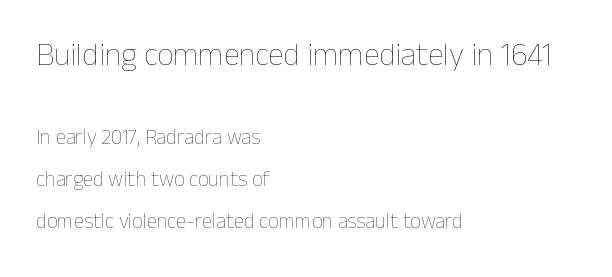
The rendering uses natural spacing where letterforms have individual widths. Stroke mass is kept to a normal reading level or below. Character size in the leading block exceeds that of the trailing block. Which margin do the lines hug? The left one — the right edge is uneven. When letters stand straight like this, we call the style roman or upright.
